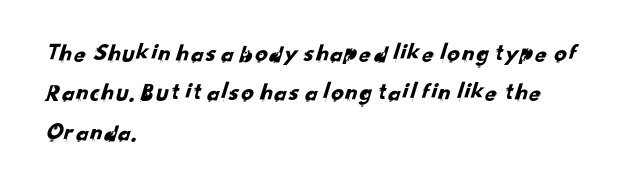
Check the space under the baseline: it is left empty. Line starts are locked; line ends wander. The lines sit at an ordinary, default distance from one another. Standard letterfit; no display-style spreading of the glyphs.
